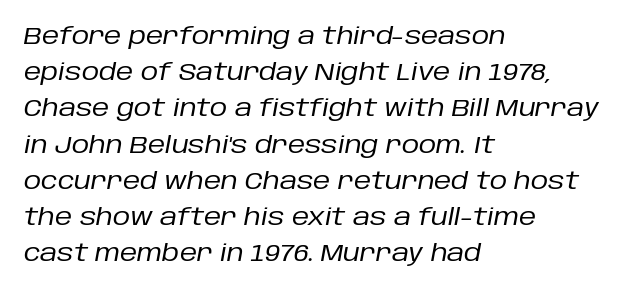
{"italic": "yes", "lean": "right", "slant_degrees": 10, "bold": "no", "underline": "no", "align": "left", "line_spacing": "normal", "line_spacing_ratio": 1.51, "letter_spacing": "normal", "letter_spacing_em": 0.0, "glyph_px": 24}
